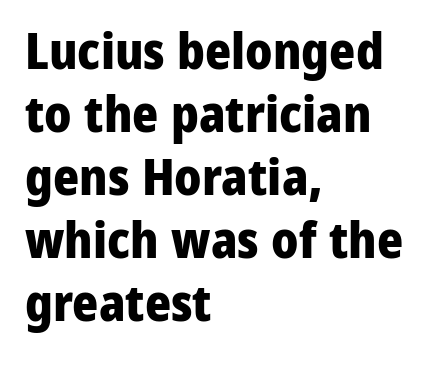
Visually the block forms a straight wall on the left and a jagged coastline on the right. Character widths vary here, with narrow letters taking less room than wide ones. The strokes are fattened all the way to bold. Honestly, there is no underline to notice here at all. This sample uses plain, unmodified letter spacing. The passage shown stacks its lines at a standard gap.
